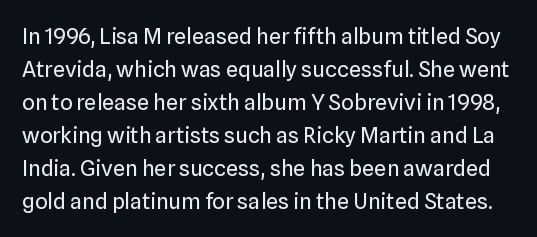
Q: Is the text bold? A: No.
Q: Is the text italic (slanted)? A: No, it is upright.
Q: Is the text underlined? A: No.
Q: Is the spacing between letters normal or unusually wide? A: Normal.
Q: Is the spacing between lines tight, normal or loose? A: Normal.
